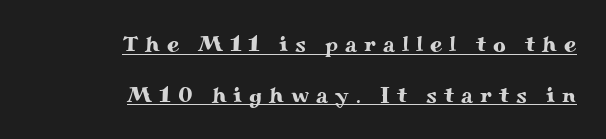
Caption: expanded tracking, letters set apart. Loosely led — the rows are spread out. Each line ends at the same right margin while the left side varies. Notice how a bar underscores the lettering throughout.
